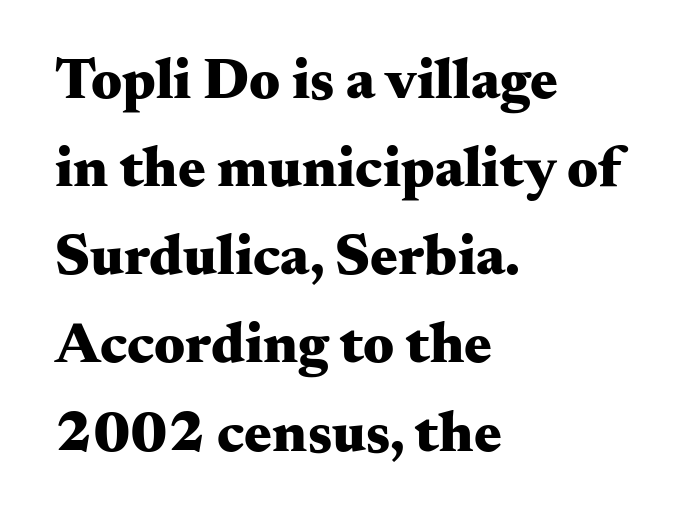
The image shows 58 px heavy, wide serif type, upright; set left-aligned, normal line spacing (1.52x), normal letter spacing, not underlined; medium stroke contrast and a small x-height.
